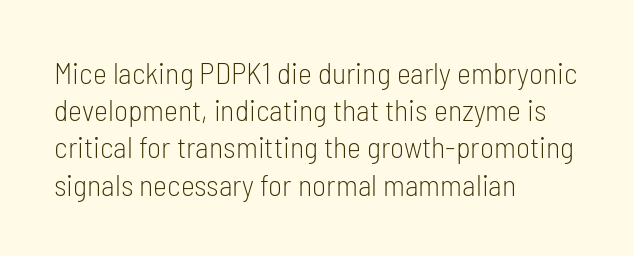
{"serif": "no", "italic": "no", "bold": "no", "weight": "light", "width": "condensed", "stroke_contrast": "low", "x_height": "medium", "monospaced": "no", "underline": "no", "align": "left", "line_spacing_ratio": 1.24, "letter_spacing": "normal", "letter_spacing_em": 0.0, "glyph_px": 30}
